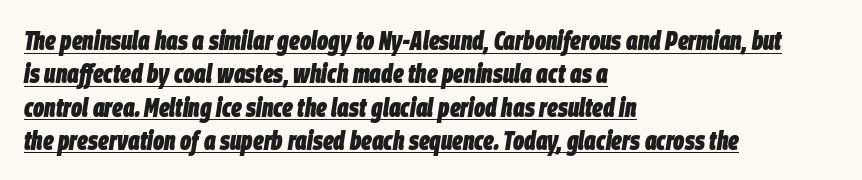
{"italic": "yes", "lean": "right", "slant_degrees": 9, "bold": "yes", "underline": "yes", "align": "left", "line_spacing": "normal", "line_spacing_ratio": 1.28, "letter_spacing": "normal", "letter_spacing_em": 0.0, "glyph_px": 26}
